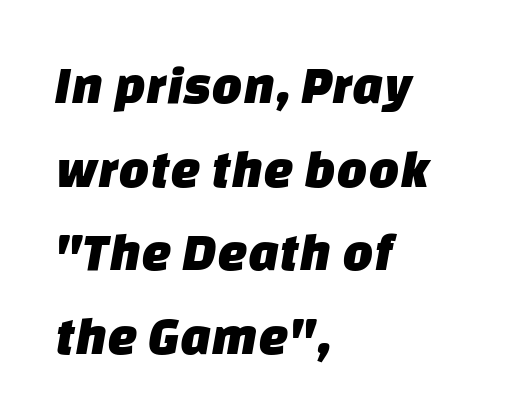
The image shows 54 px sans-serif type; set left-aligned, normal line spacing (1.55x), normal letter spacing, not underlined; low stroke contrast and a large x-height.
